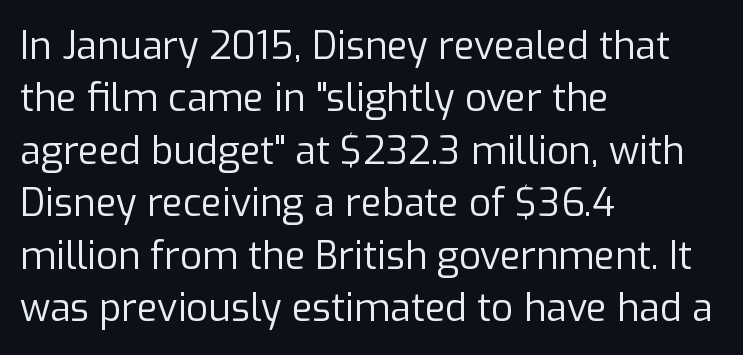
Q: Is the text bold? A: No.
Q: Is the text italic (slanted)? A: No, it is upright.
Q: Is the typeface a serif or a sans-serif typeface? A: Sans-serif.
Q: Is the text underlined? A: No.
Q: How is the paragraph aligned? A: Left-aligned.
Q: Is the spacing between letters normal or unusually wide? A: Normal.
Q: Is the spacing between lines tight, normal or loose? A: Normal.
Q: Width (condensed, normal, or wide)? A: Normal.
Q: Stroke contrast? A: Low.
Q: x-height? A: Medium.
Q: Monospaced? A: No.
